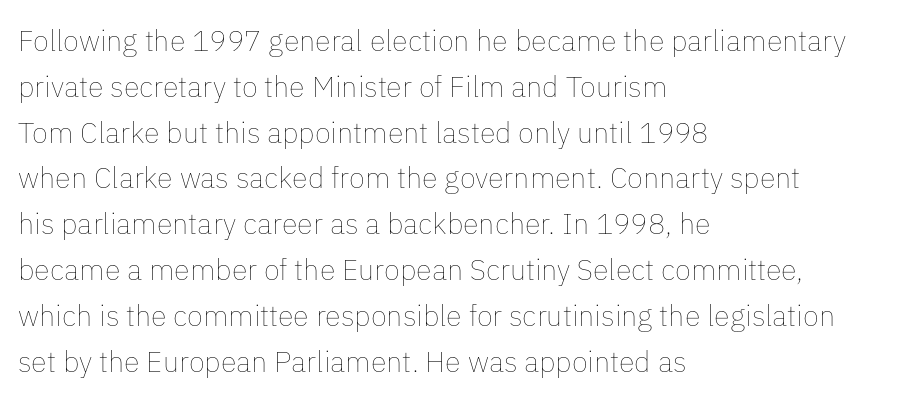
{"italic": "no", "bold": "no", "weight": "thin", "width": "normal", "stroke_contrast": "low", "x_height": "medium", "monospaced": "no", "underline": "no", "align": "left", "line_spacing": "normal", "line_spacing_ratio": 1.58, "letter_spacing": "normal", "letter_spacing_em": 0.0, "glyph_px": 29}
